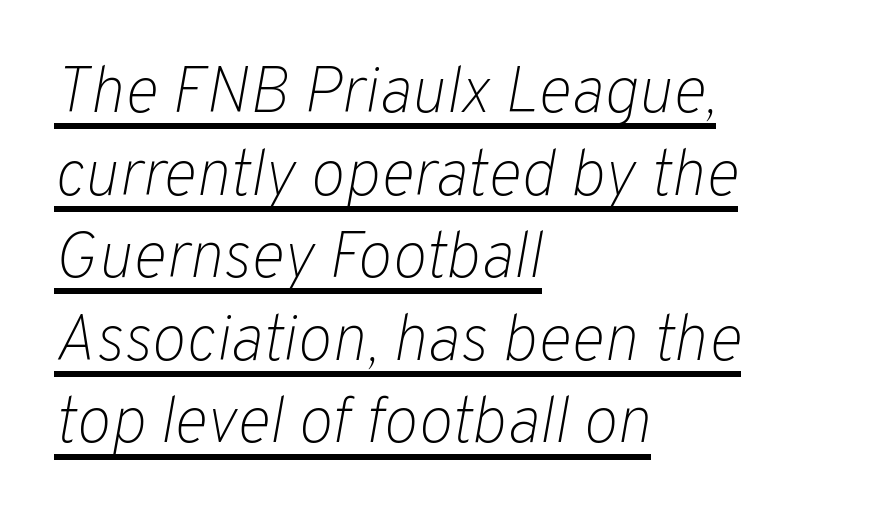
The image shows 65 px light type, italic (leaning right); set left-aligned, normal line spacing (1.27x), normal letter spacing, underlined; low stroke contrast and a medium x-height.
